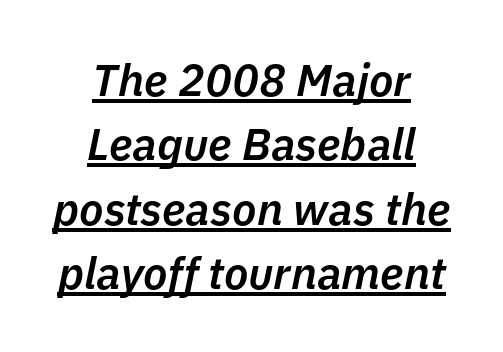
Q: Is the text bold? A: Semi-bold.
Q: Is the text italic (slanted)? A: Yes, it leans right by about 11 degrees.
Q: Is the text underlined? A: Yes.
Q: How is the paragraph aligned? A: Centered.
Q: Is the spacing between letters normal or unusually wide? A: Normal.
Q: Is the spacing between lines tight, normal or loose? A: Normal.
Q: Width (condensed, normal, or wide)? A: Normal.
Q: Stroke contrast? A: Low.
Q: x-height? A: Medium.
Q: Monospaced? A: No.
